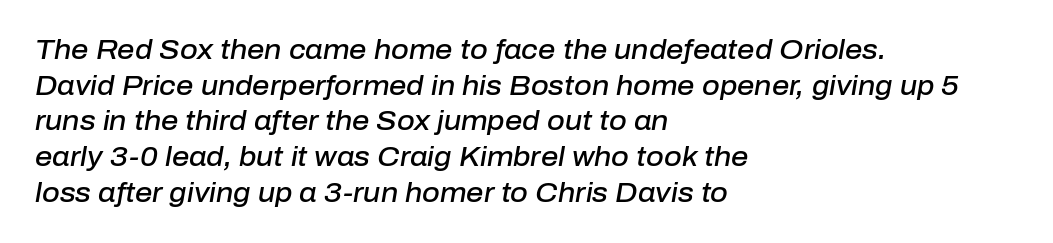
The image shows 27 px text type, italic (leaning right); set left-aligned, normal line spacing (1.32x), normal letter spacing, not underlined.
